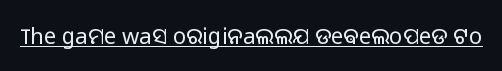
The image shows 22 px text type, upright; set normal letter spacing, underlined.
